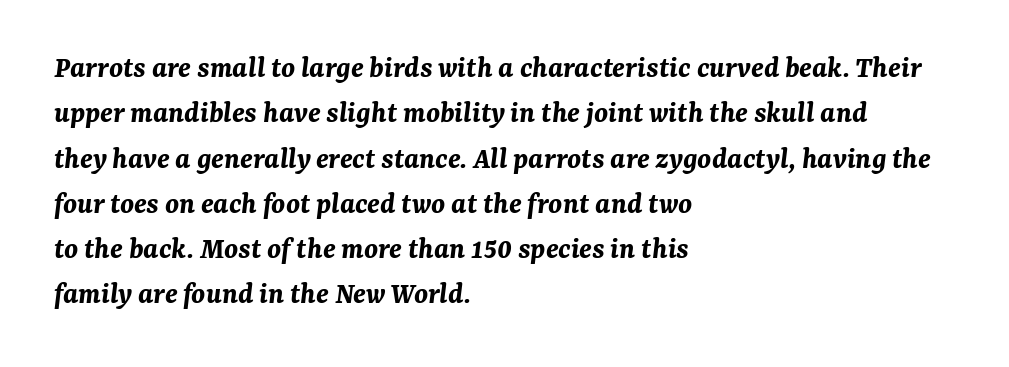
Line starts are locked; line ends wander. The line texture is even and compact thanks to regular tracking. This is heavy type, rendered in bold. Horizontal bands of white between lines are of average thickness. The glyphs are unaccompanied by any horizontal stroke below them. Tall strokes in this sample are angled rather than plumb.
